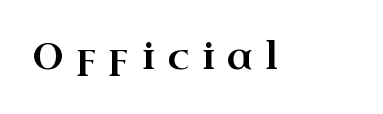
The image shows 37 px wide serif type, upright; set unusually wide letter spacing (+0.35 em), not underlined; high stroke contrast and a small x-height.
